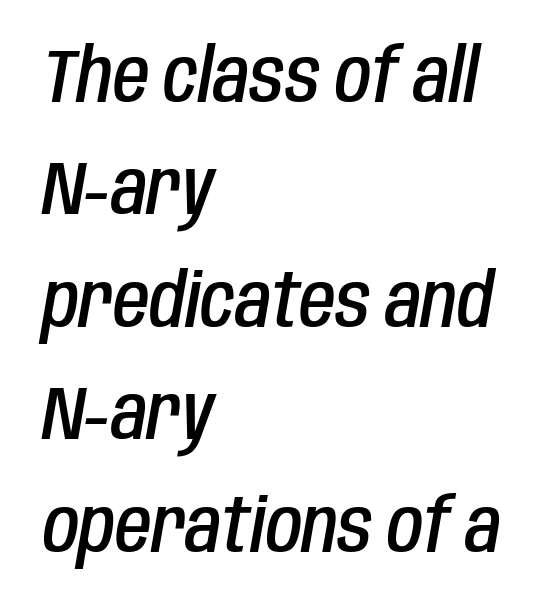
The image shows 74 px semibold, condensed type, italic (leaning right); set left-aligned, normal line spacing (1.52x), normal letter spacing, not underlined; low stroke contrast and a large x-height.
